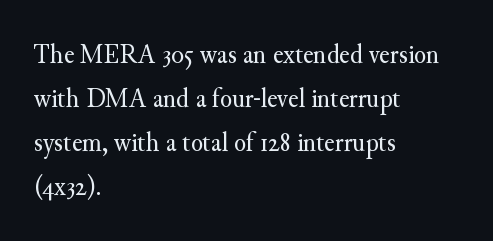
{"serif": "yes", "italic": "no", "bold": "no", "weight": "regular", "width": "normal", "stroke_contrast": "medium", "x_height": "small", "monospaced": "no", "underline": "no", "align": "left", "line_spacing": "normal", "line_spacing_ratio": 1.57, "letter_spacing": "normal", "letter_spacing_em": 0.0, "glyph_px": 28}
